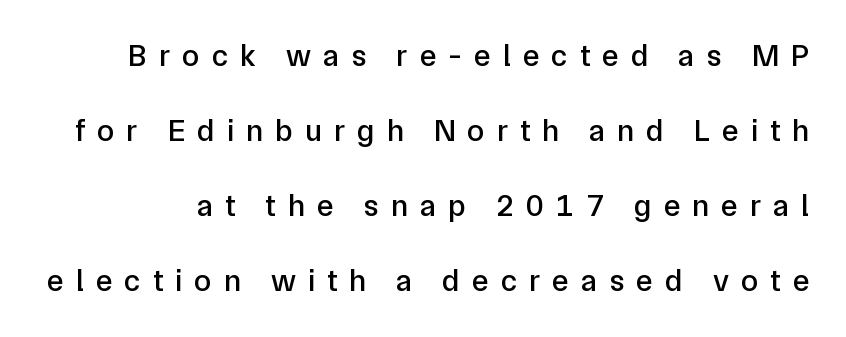
{"serif": "no", "italic": "no", "width": "normal", "stroke_contrast": "low", "x_height": "medium", "monospaced": "no", "underline": "no", "line_spacing": "loose", "line_spacing_ratio": 2.42, "letter_spacing": "wide", "letter_spacing_em": 0.39, "glyph_px": 31}
